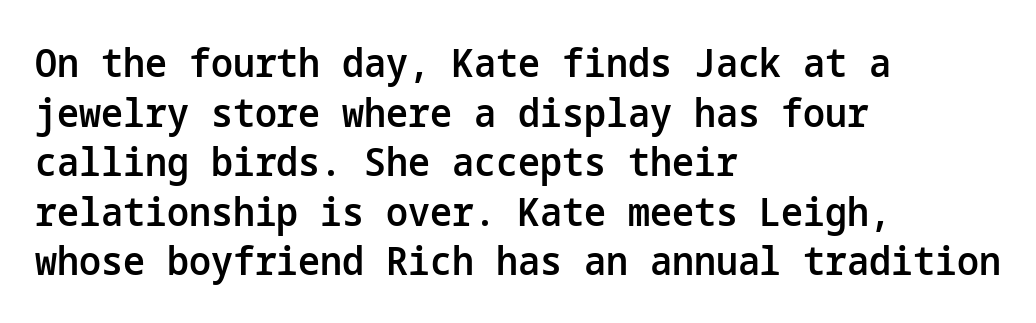
{"serif": "no", "italic": "no", "bold": "semi", "weight": "semibold", "width": "normal", "stroke_contrast": "low", "x_height": "medium", "underline": "no", "align": "left", "line_spacing": "normal", "line_spacing_ratio": 1.27, "letter_spacing": "normal", "letter_spacing_em": 0.0, "glyph_px": 39}
